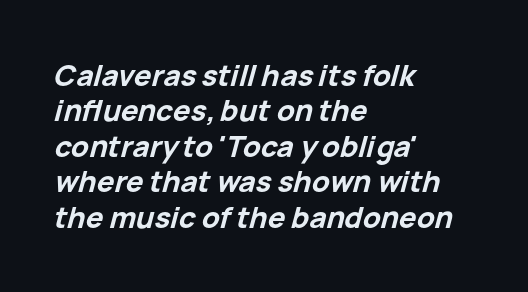
Q: Is the text bold? A: Yes.
Q: Is the text italic (slanted)? A: Yes, it leans right by about 15 degrees.
Q: Is the text underlined? A: No.
Q: How is the paragraph aligned? A: Left-aligned.
Q: Is the spacing between letters normal or unusually wide? A: Normal.
Q: Width (condensed, normal, or wide)? A: Normal.
Q: Stroke contrast? A: Low.
Q: x-height? A: Medium.
Q: Monospaced? A: No.
